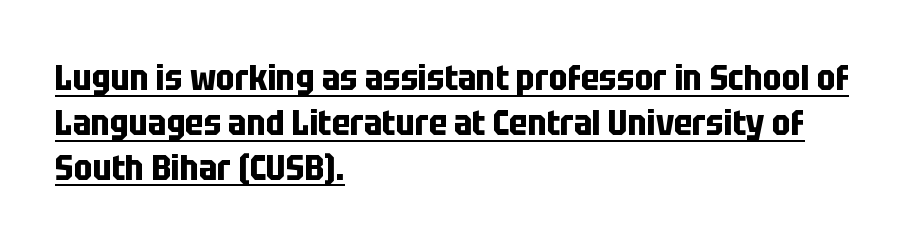
The image shows 35 px bold, condensed sans-serif type, upright; set left-aligned, normal line spacing (1.28x), normal letter spacing, underlined; low stroke contrast and a large x-height.
